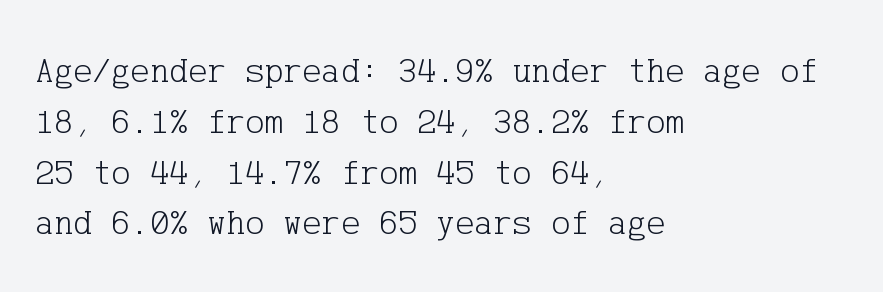
The image shows 36 px light serif type, upright; set left-aligned, normal line spacing (1.41x), normal letter spacing, not underlined; low stroke contrast and a medium x-height.
